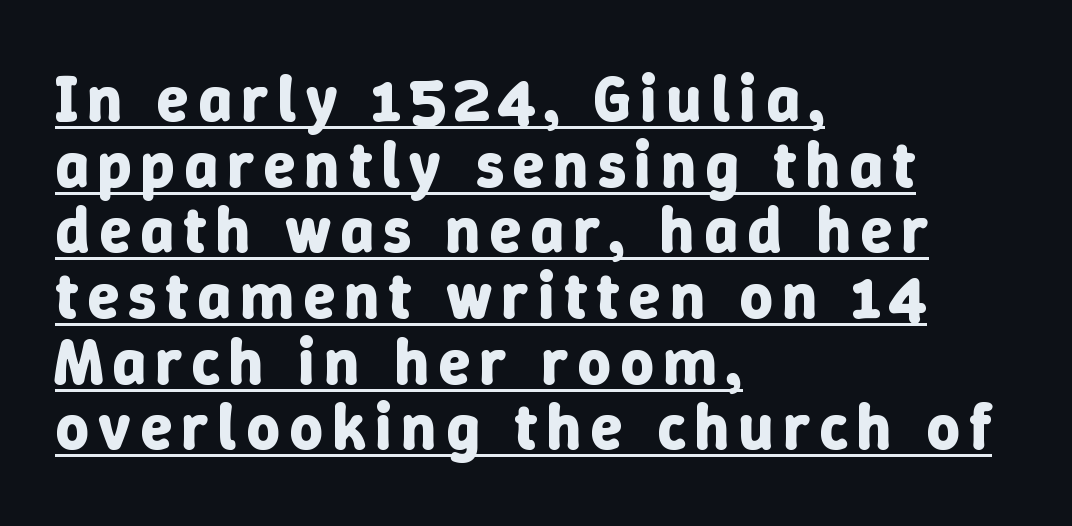
The face used here is proportionally spaced, like ordinary book or web type. Quick note: interline space is minimal. The typesetter chose a ragged-right arrangement here. Pretty heavy lettering here — definitely bold. The lettering holds an erect, upright posture throughout. The rendering uses the underline text-decoration.
